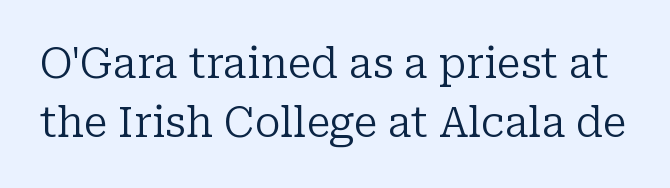
Q: Is the text bold? A: No.
Q: Is the text italic (slanted)? A: No, it is upright.
Q: Is the typeface a serif or a sans-serif typeface? A: Serif.
Q: Is the text underlined? A: No.
Q: Is the spacing between letters normal or unusually wide? A: Normal.
Q: Is the spacing between lines tight, normal or loose? A: Normal.
Q: Width (condensed, normal, or wide)? A: Normal.
Q: Stroke contrast? A: Low.
Q: x-height? A: Medium.
Q: Monospaced? A: No.
